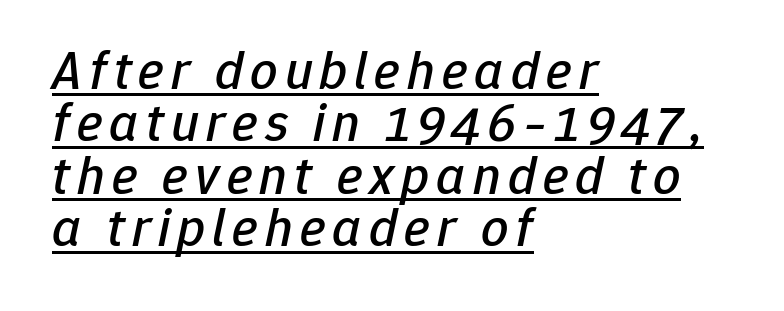
Compared with a centered layout, this one pins lines to the left instead. Students, observe: this is what under-led, compact text looks like. Each line of the rendering has a horizontal stroke beneath the glyphs. Proportional: the letters do not fall into vertical columns.
